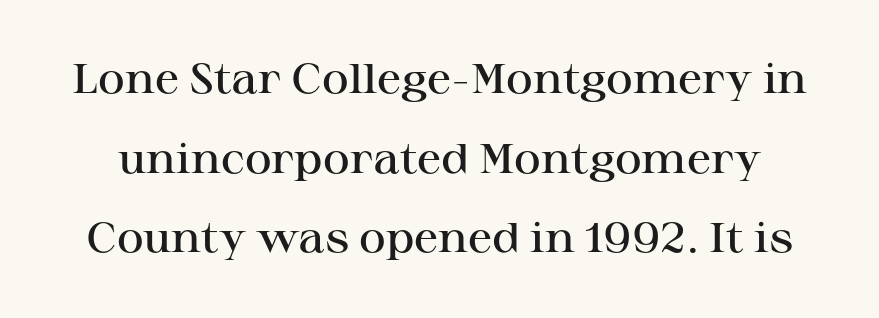
{"serif": "yes", "italic": "no", "bold": "semi", "weight": "semibold", "width": "wide", "stroke_contrast": "high", "x_height": "medium", "monospaced": "no", "underline": "no", "line_spacing": "loose", "line_spacing_ratio": 1.94, "letter_spacing": "normal", "letter_spacing_em": 0.0, "glyph_px": 41}
